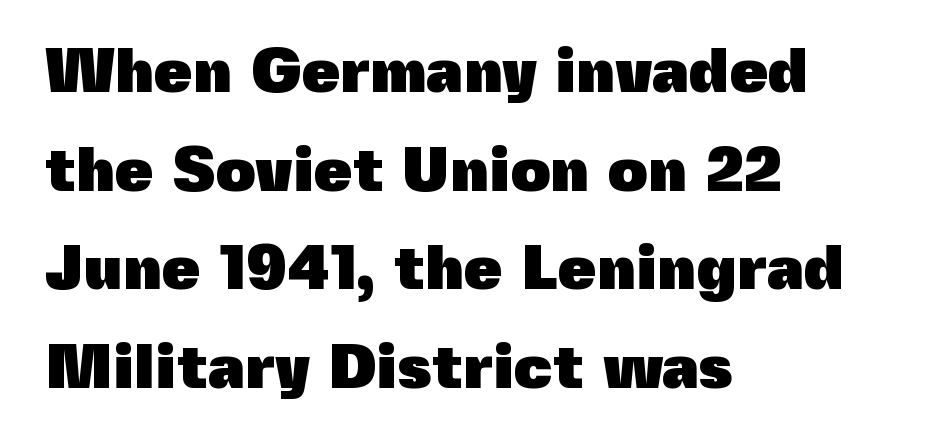
The image shows 62 px heavy sans-serif type, upright; set left-aligned, normal line spacing (1.59x), normal letter spacing, not underlined; a medium x-height.
